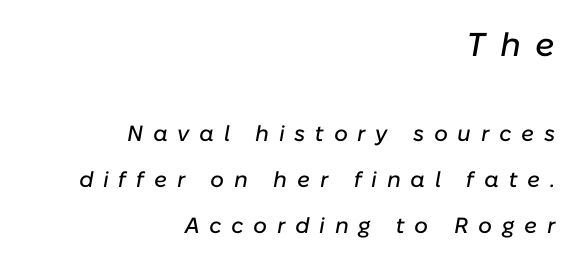
Q: Is the text italic (slanted)? A: Yes, it leans right by about 10 degrees.
Q: Is the text underlined? A: No.
Q: How is the paragraph aligned? A: Right-aligned.
Q: Is the spacing between letters normal or unusually wide? A: Unusually wide.
Q: Is the spacing between lines tight, normal or loose? A: Loose.
Q: Which block of text is set in a larger size, the first (top) or the second (bottom)? A: The first (top) one.
Q: Width (condensed, normal, or wide)? A: Normal.
Q: Stroke contrast? A: Low.
Q: x-height? A: Medium.
Q: Monospaced? A: No.
